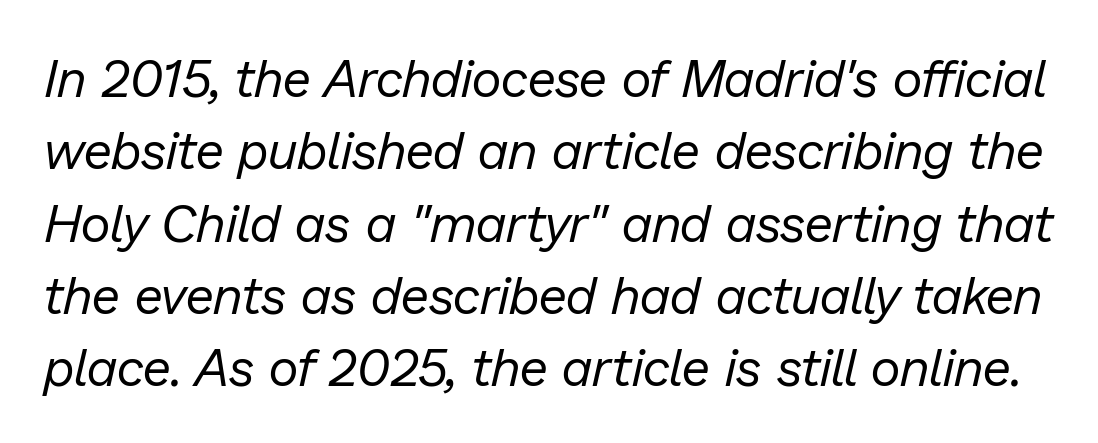
Q: Is the text bold? A: No.
Q: Is the text italic (slanted)? A: Yes, it leans right by about 13 degrees.
Q: Is the text underlined? A: No.
Q: Is the spacing between letters normal or unusually wide? A: Normal.
Q: Is the spacing between lines tight, normal or loose? A: Normal.
Q: Width (condensed, normal, or wide)? A: Normal.
Q: Stroke contrast? A: Low.
Q: x-height? A: Medium.
Q: Monospaced? A: No.
